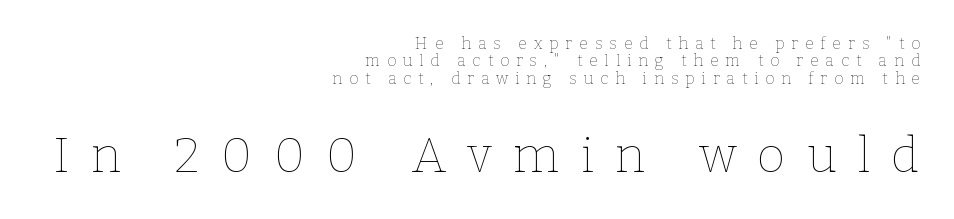
{"italic": "no", "bold": "no", "weight": "thin", "width": "normal", "stroke_contrast": "low", "x_height": "medium", "monospaced": "no", "underline": "no", "align": "right", "line_spacing": "tight", "line_spacing_ratio": 1.09, "letter_spacing": "wide", "letter_spacing_em": 0.43, "larger_block": "second", "size_ratio": 3.06, "glyph_px": 49}
